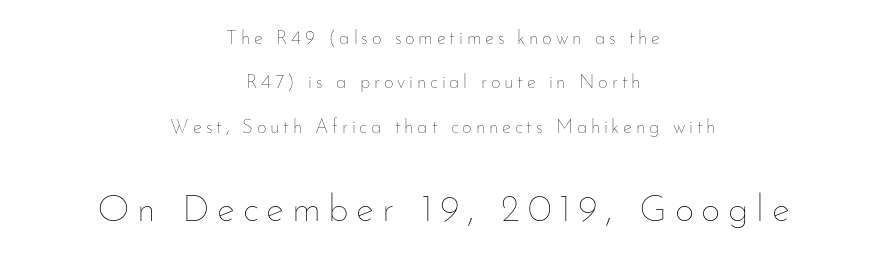
Q: Is the text bold? A: No.
Q: Is the text italic (slanted)? A: No, it is upright.
Q: Is the text underlined? A: No.
Q: How is the paragraph aligned? A: Centered.
Q: Is the spacing between letters normal or unusually wide? A: Unusually wide.
Q: Is the spacing between lines tight, normal or loose? A: Loose.
Q: Which block of text is set in a larger size, the first (top) or the second (bottom)? A: The second (bottom) one.
Q: Width (condensed, normal, or wide)? A: Normal.
Q: Stroke contrast? A: Low.
Q: x-height? A: Small.
Q: Monospaced? A: No.
